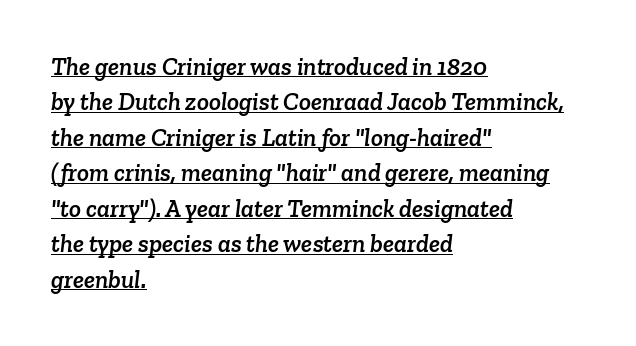
{"underline": "yes", "align": "left", "line_spacing": "normal", "line_spacing_ratio": 1.42, "letter_spacing": "normal", "letter_spacing_em": 0.0, "glyph_px": 25}
